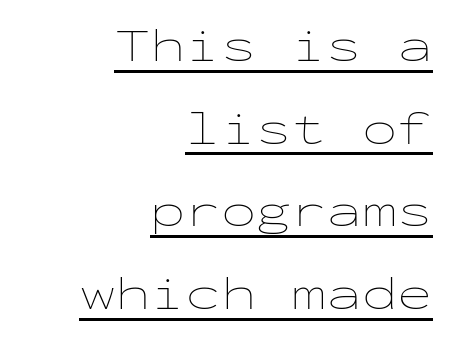
Here the glyphs are tracked normally, forming tight word shapes. Do the letters lean? They stand straight. The letters look calm and open, with moderate or lighter stems. Is this a fixed-width face? Yes — each glyph sits in an identical cell. The glyphs are accompanied by a horizontal stroke just below them. Leftover space on each line is placed entirely before the opening word.
